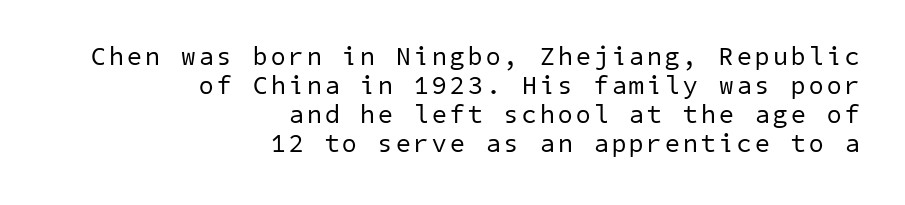
{"bold": "no", "underline": "no", "align": "right", "line_spacing": "tight", "line_spacing_ratio": 1.11, "glyph_px": 26}
